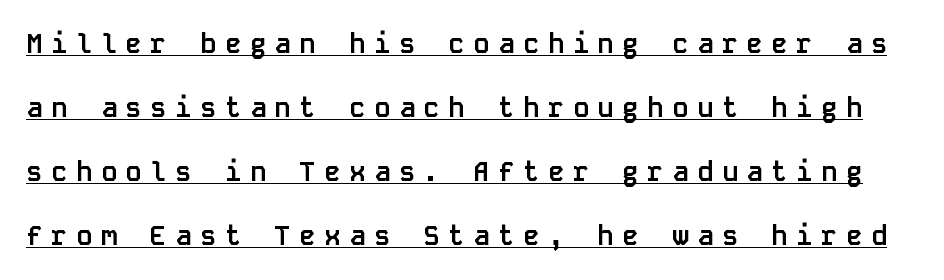
Q: Is the text bold? A: Yes.
Q: Is the text italic (slanted)? A: No, it is upright.
Q: Is the text underlined? A: Yes.
Q: Is the spacing between letters normal or unusually wide? A: Unusually wide.
Q: Is the spacing between lines tight, normal or loose? A: Loose.
